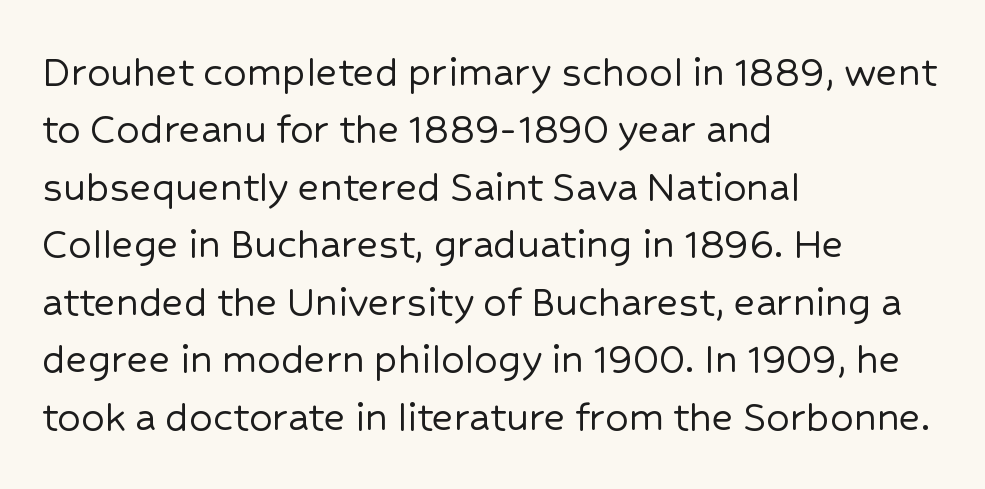
Q: Is the text italic (slanted)? A: No, it is upright.
Q: Is the typeface a serif or a sans-serif typeface? A: Sans-serif.
Q: Is the text underlined? A: No.
Q: How is the paragraph aligned? A: Left-aligned.
Q: Is the spacing between letters normal or unusually wide? A: Normal.
Q: Is the spacing between lines tight, normal or loose? A: Normal.
Q: Width (condensed, normal, or wide)? A: Normal.
Q: Stroke contrast? A: Low.
Q: x-height? A: Medium.
Q: Monospaced? A: No.
